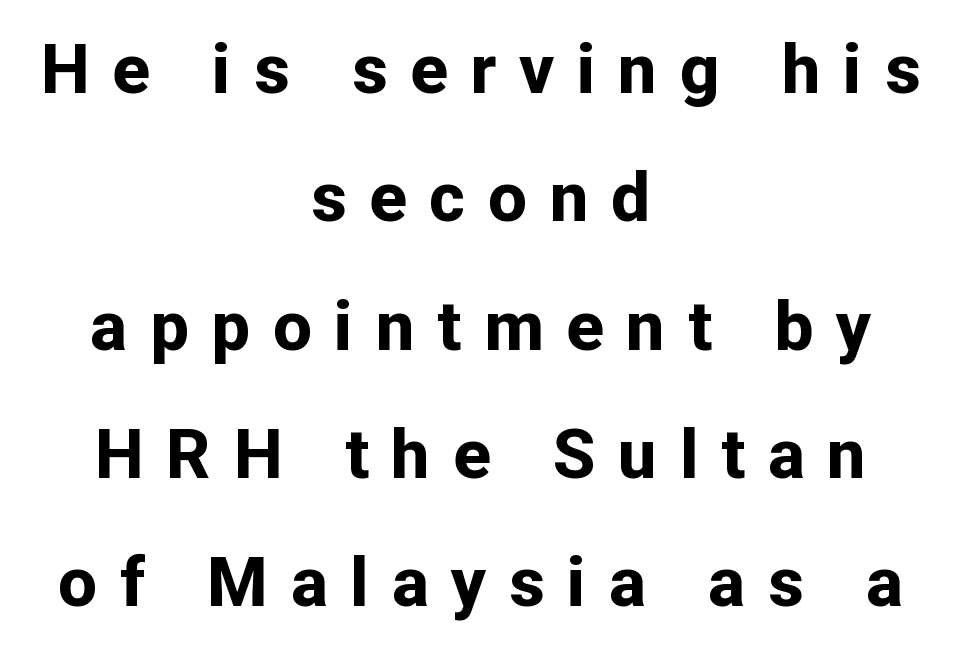
The image shows 69 px bold sans-serif type, upright; set centered, line spacing 1.86x, unusually wide letter spacing (+0.33 em), not underlined; low stroke contrast and a medium x-height.
